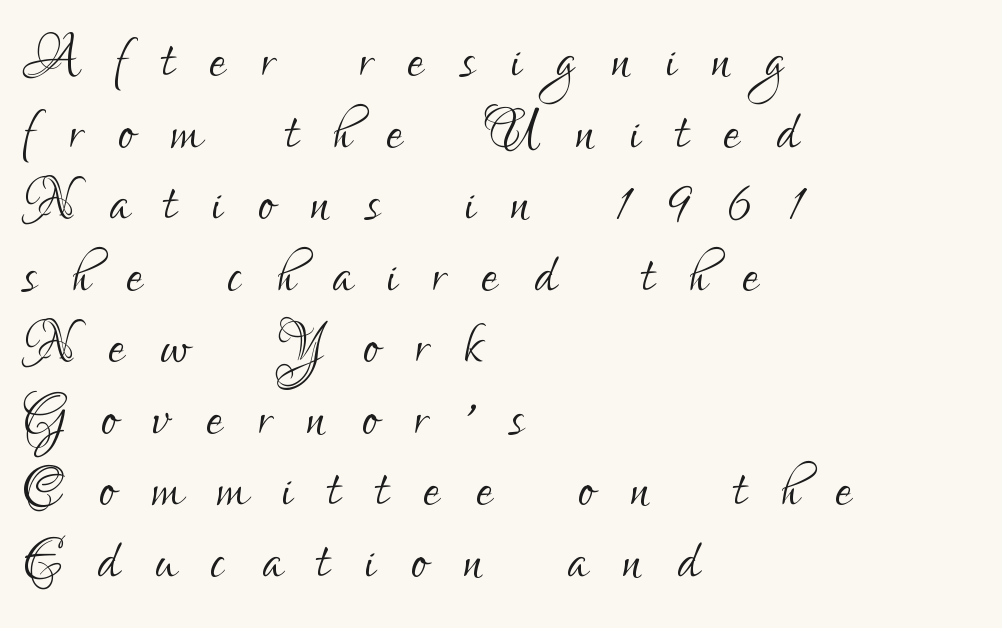
Q: Is the text bold? A: No.
Q: Is the text italic (slanted)? A: Yes.
Q: Is the typeface a serif or a sans-serif typeface? A: Sans-serif.
Q: Is the text underlined? A: No.
Q: How is the paragraph aligned? A: Left-aligned.
Q: Is the spacing between letters normal or unusually wide? A: Unusually wide.
Q: Is the spacing between lines tight, normal or loose? A: Tight.
Q: Width (condensed, normal, or wide)? A: Condensed.
Q: Stroke contrast? A: Low.
Q: x-height? A: Small.
Q: Monospaced? A: No.
